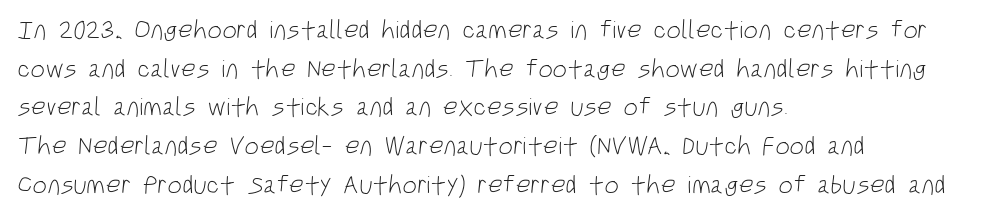
The passage shown stacks its lines at a standard gap. Underline: absent. The typesetter chose a ragged-right arrangement here. Weight class: somewhere from thin through regular.
